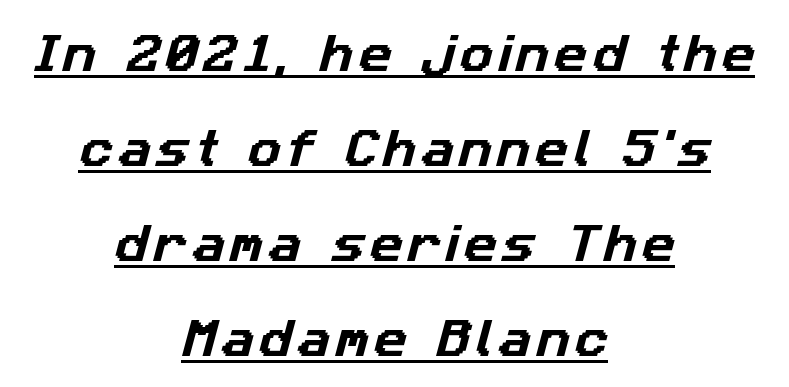
Q: Is the typeface a serif or a sans-serif typeface? A: Sans-serif.
Q: Is the text underlined? A: Yes.
Q: How is the paragraph aligned? A: Centered.
Q: Is the spacing between lines tight, normal or loose? A: Loose.
Q: Width (condensed, normal, or wide)? A: Normal.
Q: Stroke contrast? A: Low.
Q: x-height? A: Medium.
Q: Monospaced? A: No.
